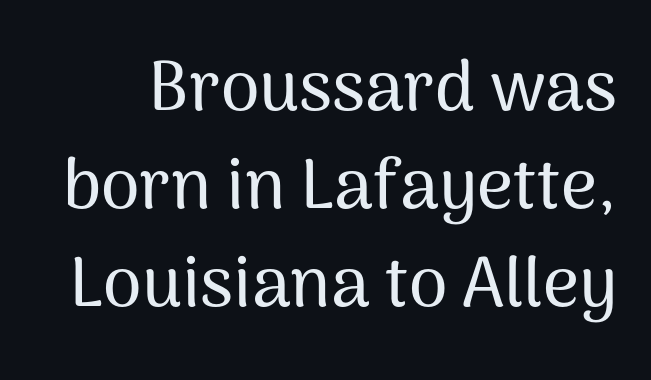
The image shows 70 px sans-serif type, upright; set normal line spacing (1.4x), normal letter spacing, not underlined; medium stroke contrast and a medium x-height.
